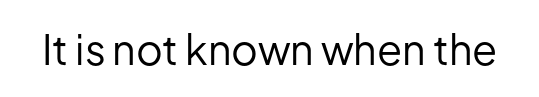
The strip under each line holds only bare page. Summary of weight: not heavy and not bold. Do the letters lean? They stand straight. A typesetter would call this zero additional tracking. Note: no serifs on the glyphs.
